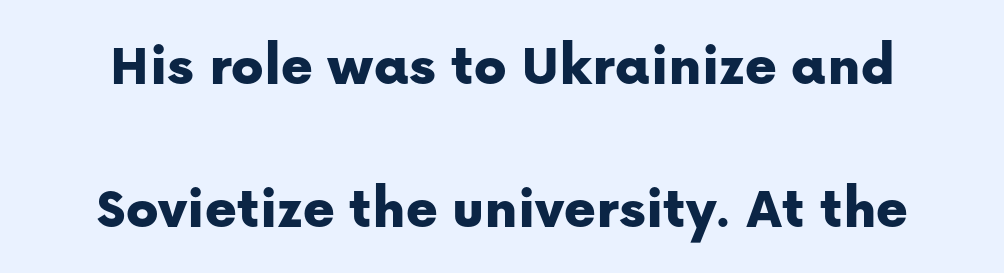
Q: Is the text italic (slanted)? A: No, it is upright.
Q: Is the typeface a serif or a sans-serif typeface? A: Sans-serif.
Q: Is the text underlined? A: No.
Q: How is the paragraph aligned? A: Centered.
Q: Is the spacing between letters normal or unusually wide? A: Normal.
Q: Is the spacing between lines tight, normal or loose? A: Loose.
Q: Width (condensed, normal, or wide)? A: Normal.
Q: Stroke contrast? A: Low.
Q: x-height? A: Medium.
Q: Monospaced? A: No.
